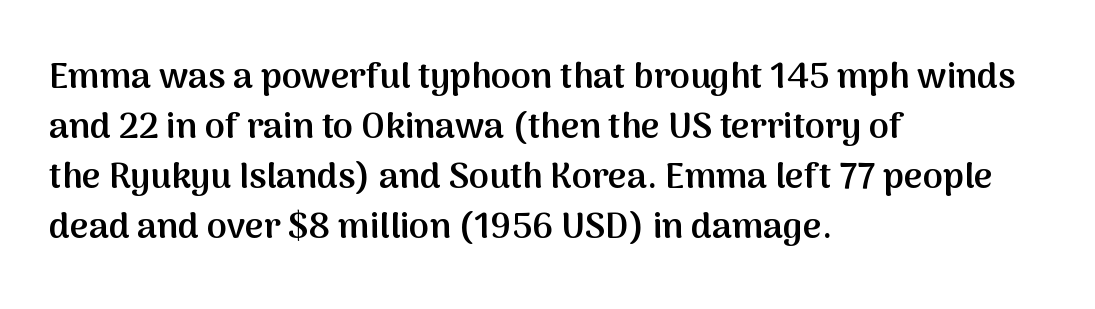
Q: Is the text bold? A: Semi-bold.
Q: Is the text italic (slanted)? A: No, it is upright.
Q: Is the typeface a serif or a sans-serif typeface? A: Sans-serif.
Q: Is the text underlined? A: No.
Q: How is the paragraph aligned? A: Left-aligned.
Q: Is the spacing between letters normal or unusually wide? A: Normal.
Q: Is the spacing between lines tight, normal or loose? A: Normal.
Q: Width (condensed, normal, or wide)? A: Normal.
Q: Stroke contrast? A: Medium.
Q: x-height? A: Medium.
Q: Monospaced? A: No.
